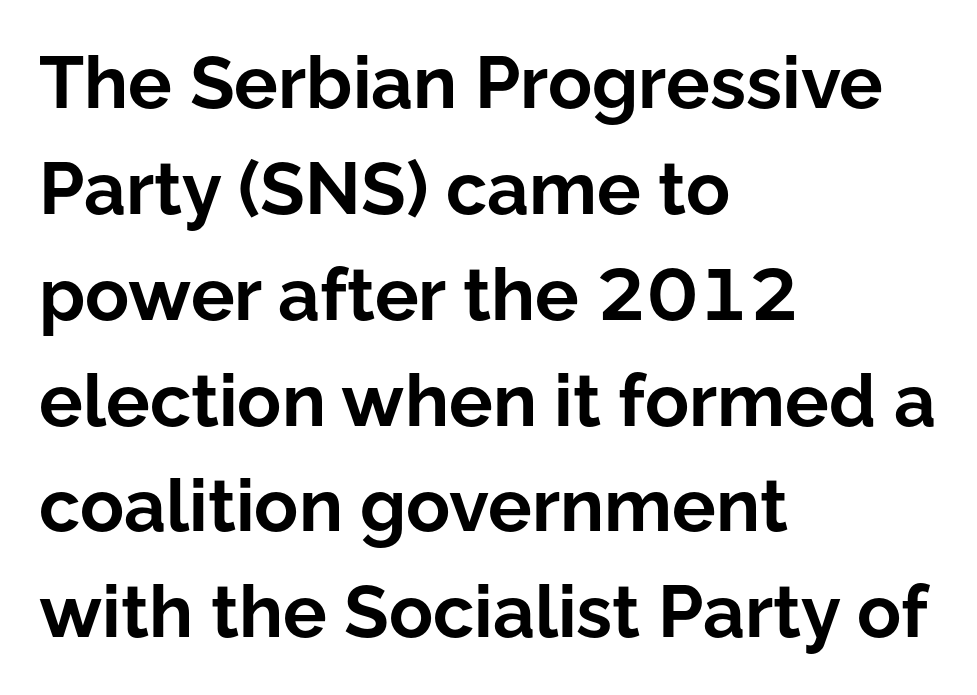
The image shows 73 px bold sans-serif type, upright; set left-aligned, normal line spacing (1.45x), normal letter spacing, not underlined; low stroke contrast and a medium x-height.
